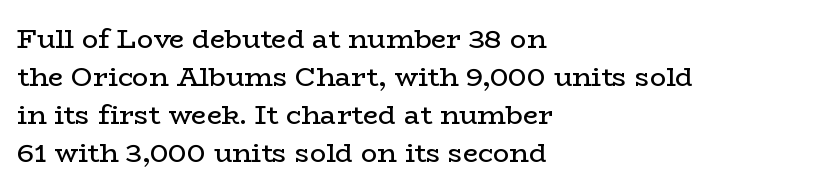
Q: Is the text bold? A: No.
Q: Is the text italic (slanted)? A: No, it is upright.
Q: Is the text underlined? A: No.
Q: How is the paragraph aligned? A: Left-aligned.
Q: Is the spacing between letters normal or unusually wide? A: Normal.
Q: Is the spacing between lines tight, normal or loose? A: Normal.
